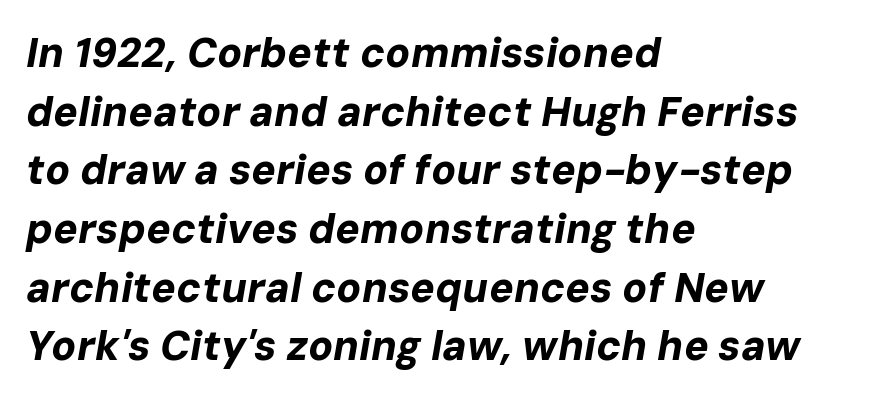
The image shows 41 px bold type, italic (leaning right); set left-aligned, normal line spacing (1.43x), normal letter spacing, not underlined; low stroke contrast and a medium x-height.
